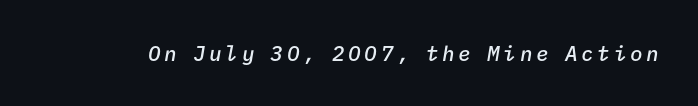
Q: Is the text bold? A: Semi-bold.
Q: Is the text italic (slanted)? A: Yes, it leans right by about 9 degrees.
Q: Is the text underlined? A: No.
